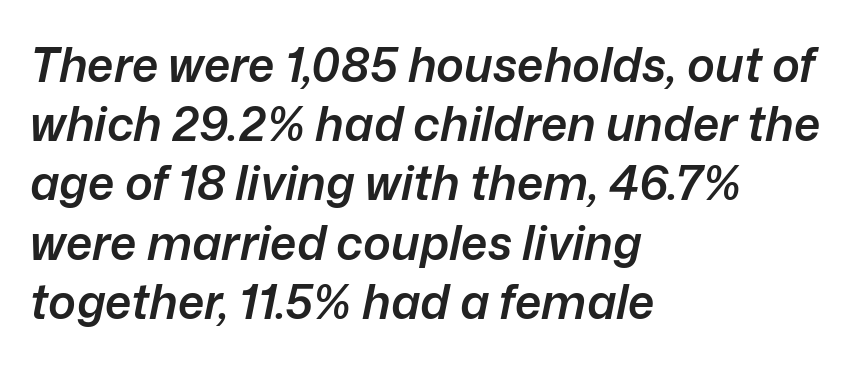
Q: Is the text bold? A: Semi-bold.
Q: Is the text italic (slanted)? A: Yes, it leans right by about 12 degrees.
Q: Is the text underlined? A: No.
Q: How is the paragraph aligned? A: Left-aligned.
Q: Is the spacing between letters normal or unusually wide? A: Normal.
Q: Is the spacing between lines tight, normal or loose? A: Normal.
Q: Width (condensed, normal, or wide)? A: Normal.
Q: Stroke contrast? A: Low.
Q: x-height? A: Medium.
Q: Monospaced? A: No.
